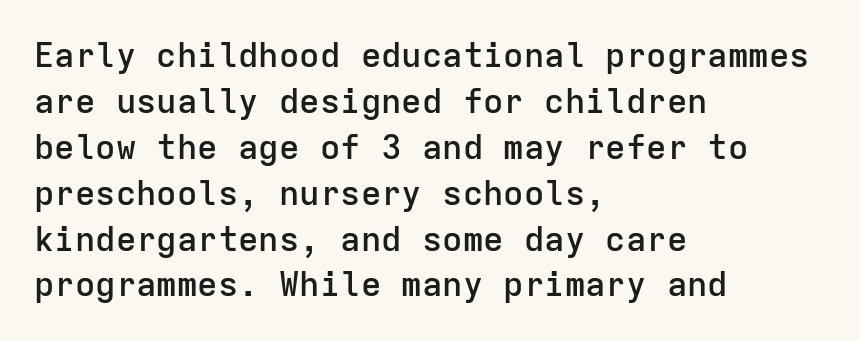
{"serif": "no", "italic": "no", "bold": "semi", "weight": "semibold", "width": "normal", "stroke_contrast": "low", "x_height": "medium", "monospaced": "yes", "underline": "no", "align": "left", "line_spacing": "normal", "line_spacing_ratio": 1.35, "letter_spacing": "normal", "letter_spacing_em": 0.0, "glyph_px": 34}
